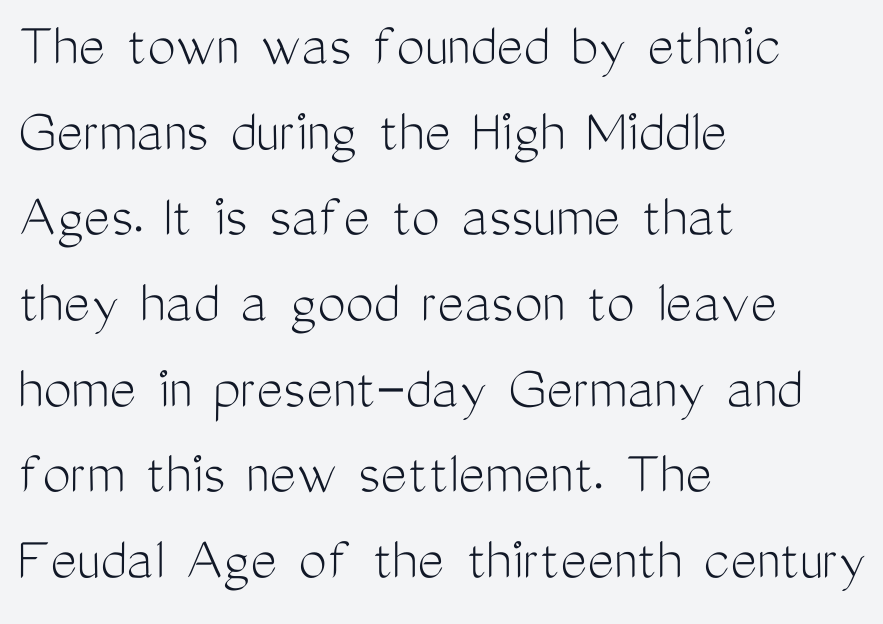
Q: Is the text bold? A: No.
Q: Is the text italic (slanted)? A: No, it is upright.
Q: Is the typeface a serif or a sans-serif typeface? A: Sans-serif.
Q: Is the text underlined? A: No.
Q: How is the paragraph aligned? A: Left-aligned.
Q: Is the spacing between letters normal or unusually wide? A: Normal.
Q: Is the spacing between lines tight, normal or loose? A: Normal.
Q: Width (condensed, normal, or wide)? A: Condensed.
Q: Stroke contrast? A: Medium.
Q: x-height? A: Medium.
Q: Monospaced? A: No.
